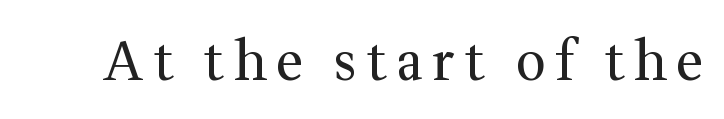
{"serif": "yes", "italic": "no", "bold": "no", "weight": "regular", "width": "normal", "stroke_contrast": "medium", "x_height": "medium", "monospaced": "no", "underline": "no", "glyph_px": 54}
